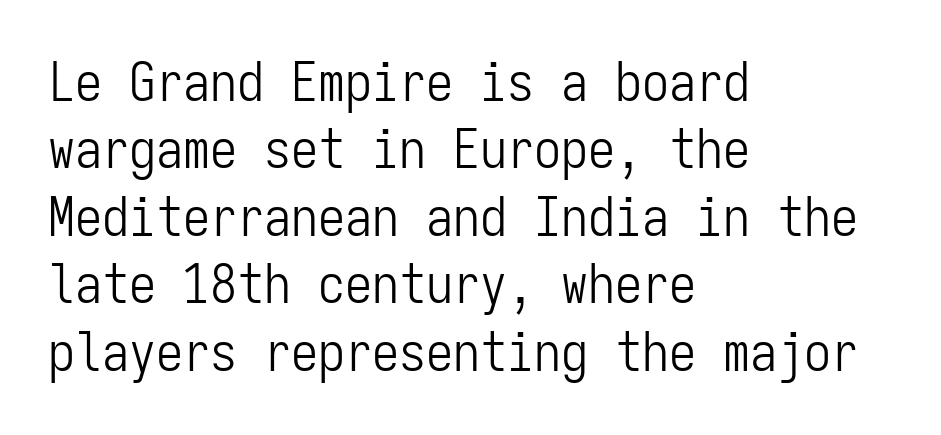
The image shows 54 px light, condensed sans-serif type, upright, monospaced; set left-aligned, normal line spacing (1.25x), normal letter spacing, not underlined; low stroke contrast and a medium x-height.
